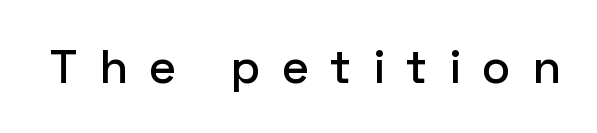
Q: Is the text italic (slanted)? A: No, it is upright.
Q: Is the typeface a serif or a sans-serif typeface? A: Sans-serif.
Q: Is the text underlined? A: No.
Q: Is the spacing between letters normal or unusually wide? A: Unusually wide.
Q: Width (condensed, normal, or wide)? A: Normal.
Q: Stroke contrast? A: Low.
Q: x-height? A: Medium.
Q: Monospaced? A: No.
